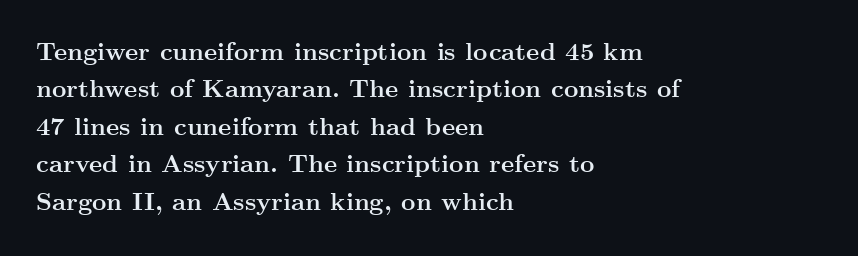
The image shows 25 px bold type, upright; set left-aligned, normal line spacing (1.5x), normal letter spacing, not underlined.
